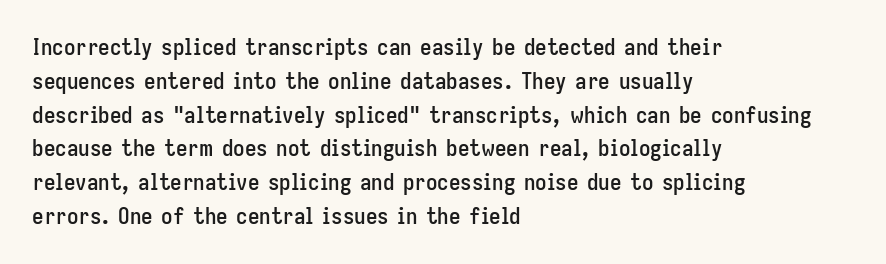
Q: Is the text italic (slanted)? A: No, it is upright.
Q: Is the text underlined? A: No.
Q: How is the paragraph aligned? A: Left-aligned.
Q: Is the spacing between letters normal or unusually wide? A: Normal.
Q: Is the spacing between lines tight, normal or loose? A: Normal.
